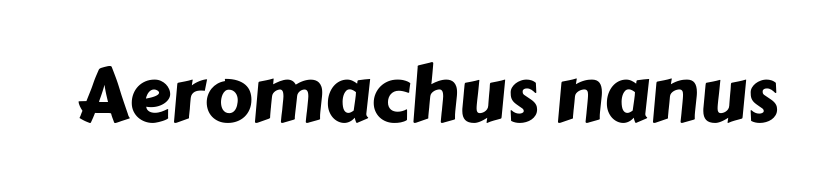
The image shows 76 px sans-serif type; set normal letter spacing, not underlined; low stroke contrast and a medium x-height.
